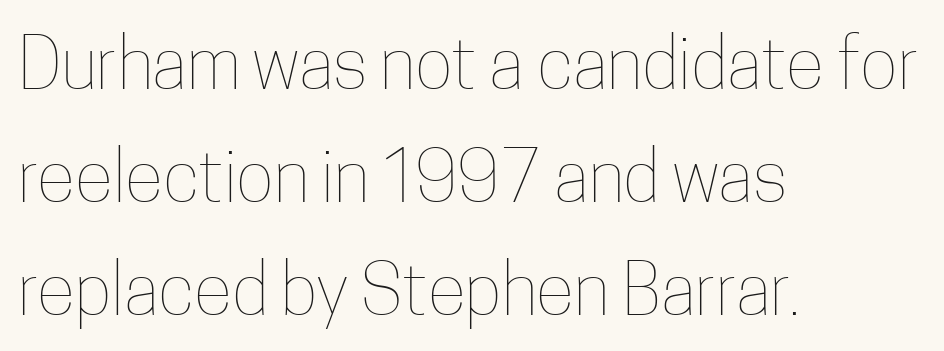
The image shows 71 px thin, condensed type, upright; set left-aligned, normal line spacing (1.59x), normal letter spacing, not underlined; low stroke contrast and a medium x-height.
